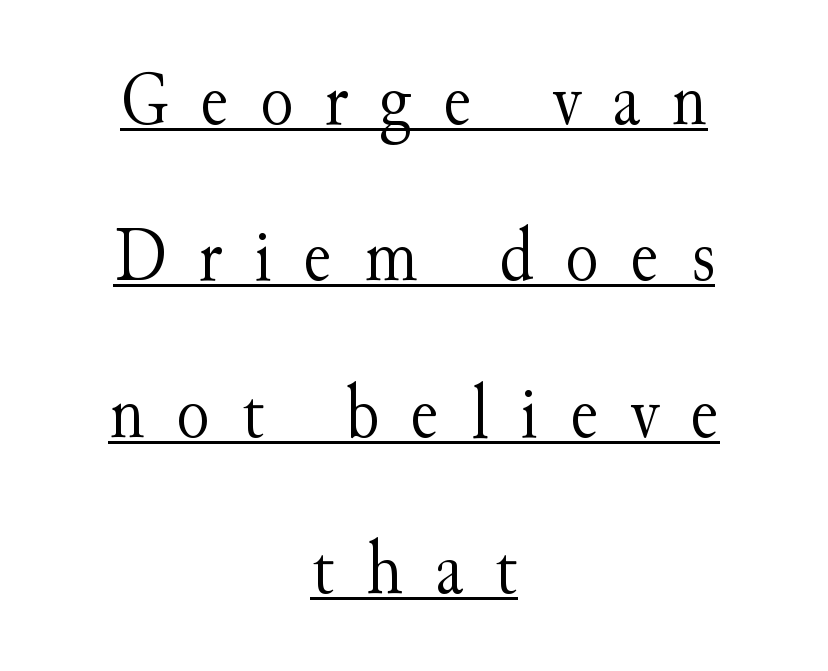
Q: Is the text bold? A: No.
Q: Is the text italic (slanted)? A: No, it is upright.
Q: Is the typeface a serif or a sans-serif typeface? A: Serif.
Q: Is the text underlined? A: Yes.
Q: How is the paragraph aligned? A: Centered.
Q: Is the spacing between letters normal or unusually wide? A: Unusually wide.
Q: Is the spacing between lines tight, normal or loose? A: Loose.
Q: Width (condensed, normal, or wide)? A: Normal.
Q: Stroke contrast? A: Medium.
Q: x-height? A: Small.
Q: Monospaced? A: No.
